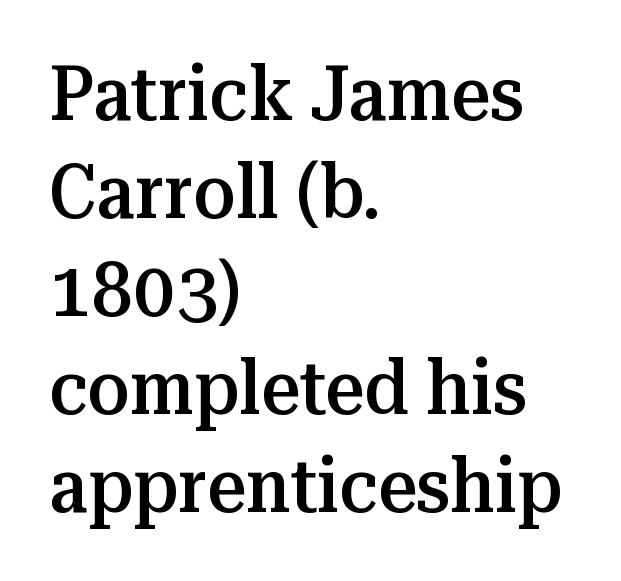
{"serif": "yes", "italic": "no", "bold": "semi", "weight": "semibold", "width": "normal", "stroke_contrast": "medium", "x_height": "medium", "monospaced": "no", "underline": "no", "align": "left", "line_spacing": "normal", "line_spacing_ratio": 1.29, "letter_spacing": "normal", "letter_spacing_em": 0.0, "glyph_px": 76}
